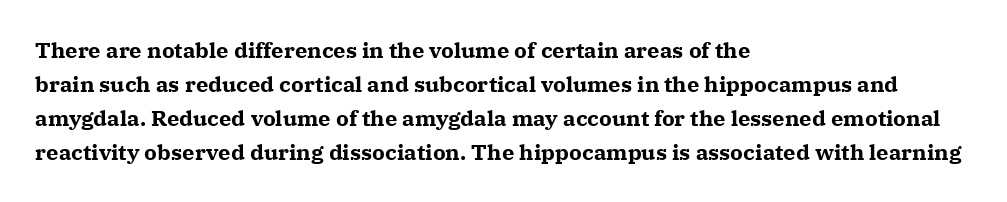
{"italic": "no", "bold": "yes", "underline": "no", "align": "left", "line_spacing": "normal", "line_spacing_ratio": 1.54, "letter_spacing": "normal", "letter_spacing_em": 0.0, "glyph_px": 22}
